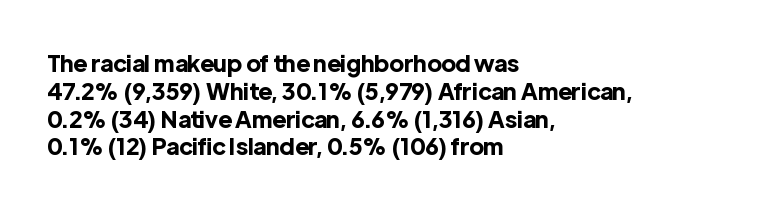
Q: Is the text bold? A: Yes.
Q: Is the text italic (slanted)? A: No, it is upright.
Q: Is the text underlined? A: No.
Q: How is the paragraph aligned? A: Left-aligned.
Q: Is the spacing between letters normal or unusually wide? A: Normal.
